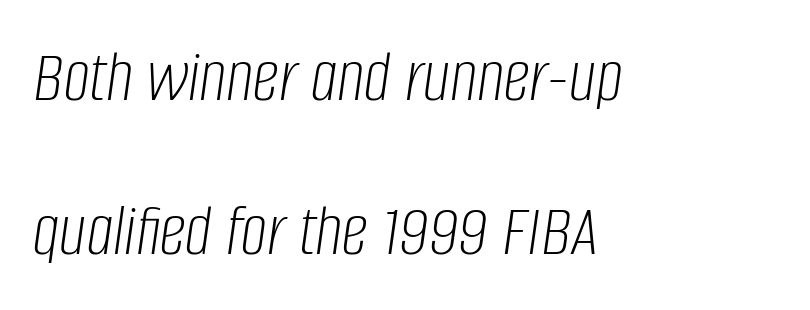
{"italic": "yes", "lean": "right", "slant_degrees": 8, "bold": "no", "weight": "light", "width": "condensed", "stroke_contrast": "low", "x_height": "large", "monospaced": "no", "underline": "no", "align": "left", "line_spacing": "loose", "line_spacing_ratio": 2.08, "letter_spacing": "normal", "letter_spacing_em": 0.0, "glyph_px": 74}
